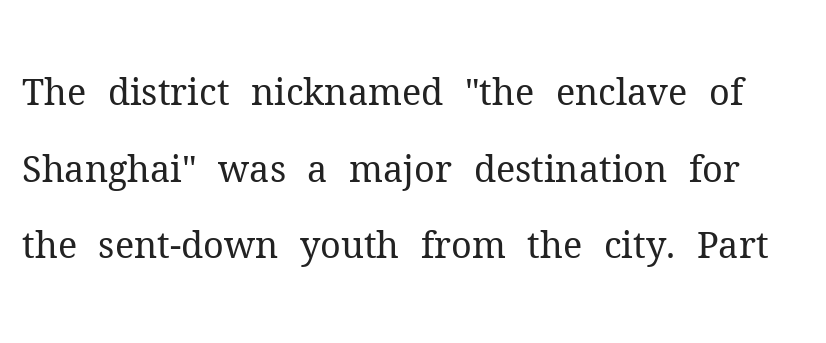
Q: Is the text bold? A: No.
Q: Is the text italic (slanted)? A: No, it is upright.
Q: Is the typeface a serif or a sans-serif typeface? A: Serif.
Q: Is the text underlined? A: No.
Q: Is the spacing between letters normal or unusually wide? A: Normal.
Q: Is the spacing between lines tight, normal or loose? A: Loose.
Q: Width (condensed, normal, or wide)? A: Normal.
Q: Stroke contrast? A: Medium.
Q: x-height? A: Medium.
Q: Monospaced? A: No.
